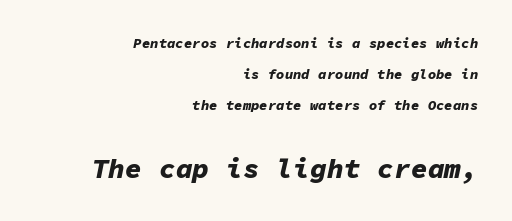
{"italic": "yes", "lean": "right", "slant_degrees": 11, "bold": "yes", "weight": "bold", "width": "normal", "stroke_contrast": "low", "x_height": "medium", "monospaced": "yes", "underline": "no", "align": "right", "line_spacing": "loose", "line_spacing_ratio": 2.23, "letter_spacing": "normal", "letter_spacing_em": 0.0, "larger_block": "second", "size_ratio": 2.0, "glyph_px": 28}
